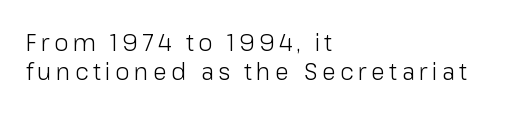
Q: Is the text bold? A: No.
Q: Is the text italic (slanted)? A: No, it is upright.
Q: Is the text underlined? A: No.
Q: How is the paragraph aligned? A: Left-aligned.
